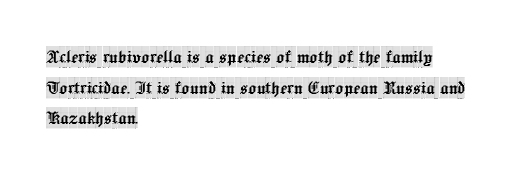
Style check: upright. Quick note: interline space is typical. This sample uses plain, unmodified letter spacing. In CSS terms this would be text-align: left.
